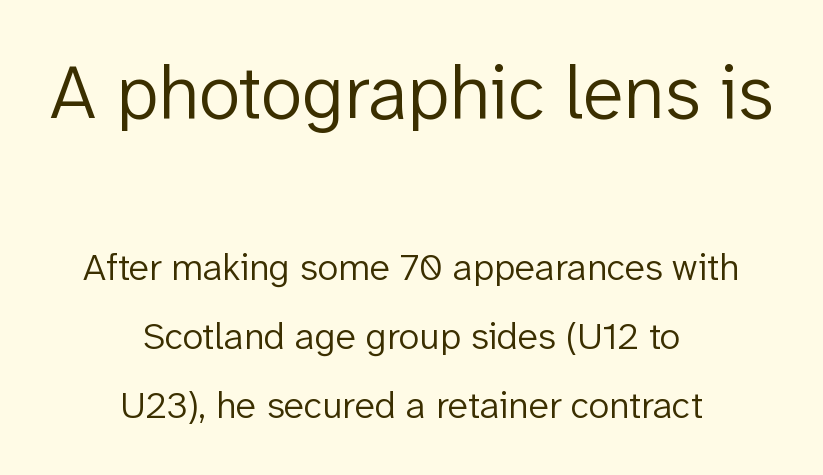
{"serif": "no", "italic": "no", "bold": "no", "weight": "light", "width": "normal", "stroke_contrast": "low", "x_height": "medium", "monospaced": "no", "underline": "no", "align": "center", "line_spacing_ratio": 1.82, "letter_spacing": "normal", "letter_spacing_em": 0.0, "larger_block": "first", "size_ratio": 2.0, "glyph_px": 76}
